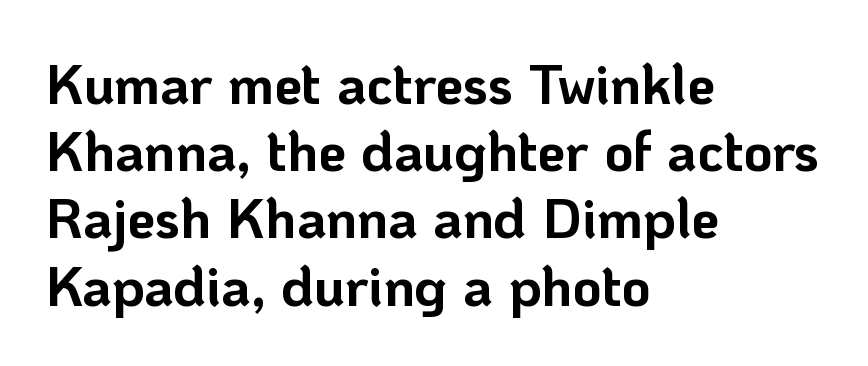
The image shows 56 px bold sans-serif type, upright; set left-aligned, line spacing 1.2x, normal letter spacing, not underlined; low stroke contrast and a medium x-height.
